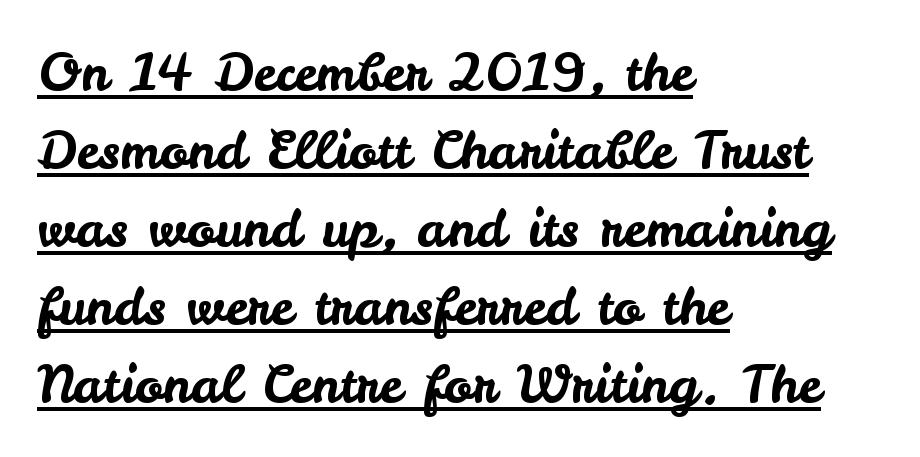
{"serif": "no", "width": "normal", "stroke_contrast": "low", "x_height": "small", "monospaced": "no", "underline": "yes", "align": "left", "line_spacing": "normal", "line_spacing_ratio": 1.5, "letter_spacing": "normal", "letter_spacing_em": 0.0, "glyph_px": 52}
